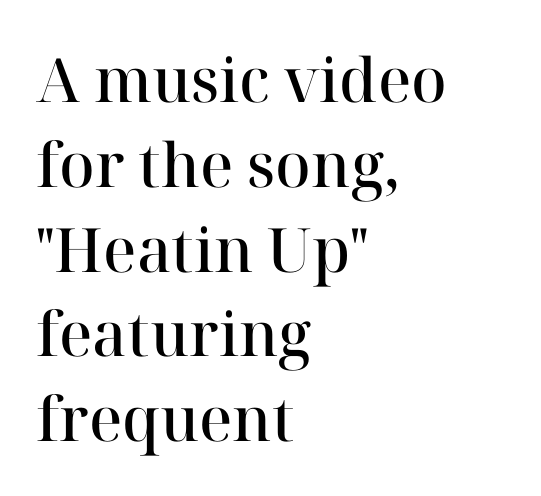
The image shows 61 px semibold serif type, upright; set left-aligned, normal line spacing (1.39x), normal letter spacing, not underlined; high stroke contrast and a medium x-height.
